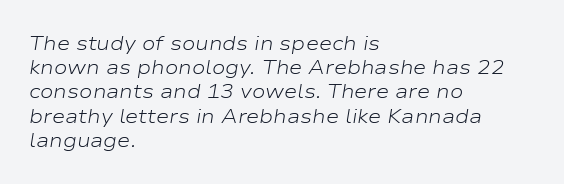
Q: Is the text bold? A: No.
Q: Is the text italic (slanted)? A: Yes, it leans right by about 9 degrees.
Q: Is the text underlined? A: No.
Q: How is the paragraph aligned? A: Left-aligned.
Q: Is the spacing between letters normal or unusually wide? A: Normal.
